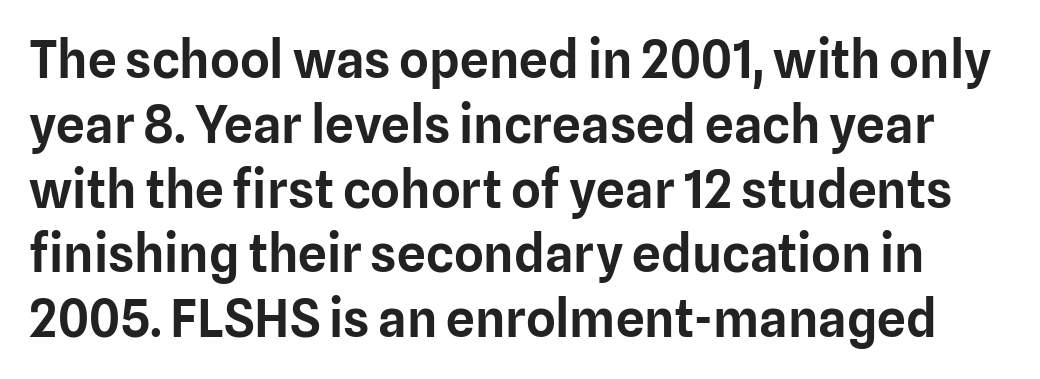
{"serif": "no", "italic": "no", "width": "normal", "stroke_contrast": "low", "x_height": "medium", "monospaced": "no", "underline": "no", "line_spacing": "normal", "line_spacing_ratio": 1.27, "letter_spacing": "normal", "letter_spacing_em": 0.0, "glyph_px": 51}
